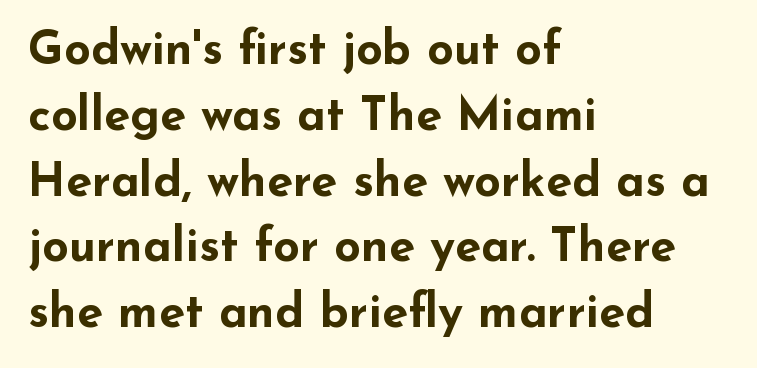
Q: Is the text bold? A: Yes.
Q: Is the text italic (slanted)? A: No, it is upright.
Q: Is the typeface a serif or a sans-serif typeface? A: Sans-serif.
Q: Is the text underlined? A: No.
Q: How is the paragraph aligned? A: Left-aligned.
Q: Is the spacing between letters normal or unusually wide? A: Normal.
Q: Is the spacing between lines tight, normal or loose? A: Normal.
Q: Width (condensed, normal, or wide)? A: Wide.
Q: Stroke contrast? A: Low.
Q: x-height? A: Small.
Q: Monospaced? A: No.
